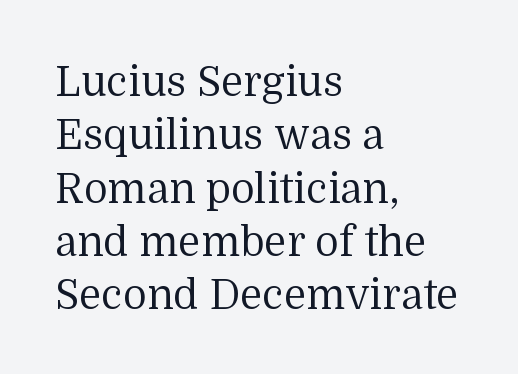
{"serif": "yes", "italic": "no", "bold": "no", "weight": "regular", "width": "normal", "stroke_contrast": "medium", "x_height": "medium", "monospaced": "no", "underline": "no", "align": "left", "line_spacing": "normal", "line_spacing_ratio": 1.3, "letter_spacing": "normal", "letter_spacing_em": 0.0, "glyph_px": 41}
